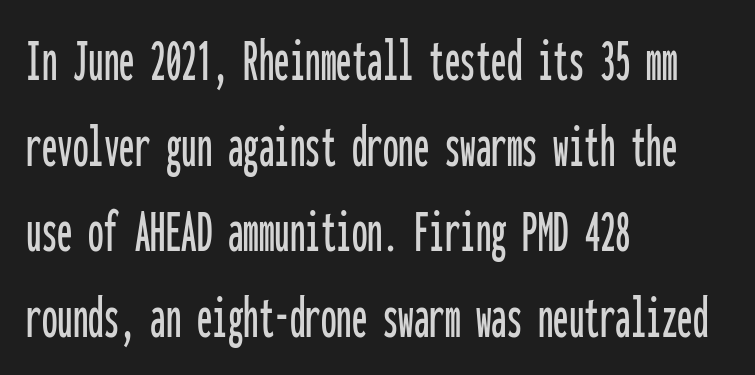
{"serif": "no", "italic": "no", "width": "condensed", "stroke_contrast": "low", "x_height": "medium", "monospaced": "yes", "underline": "no", "align": "left", "line_spacing": "normal", "line_spacing_ratio": 1.38, "letter_spacing": "normal", "letter_spacing_em": 0.0, "glyph_px": 62}
